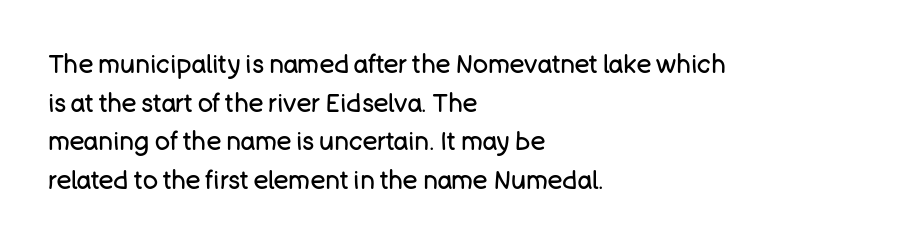
Q: Is the text bold? A: No.
Q: Is the text italic (slanted)? A: No, it is upright.
Q: Is the text underlined? A: No.
Q: How is the paragraph aligned? A: Left-aligned.
Q: Is the spacing between letters normal or unusually wide? A: Normal.
Q: Is the spacing between lines tight, normal or loose? A: Normal.
